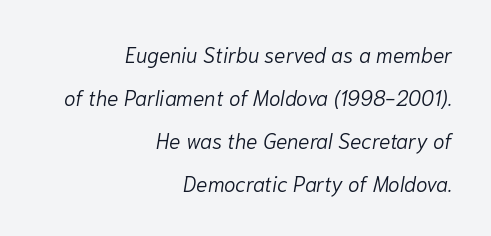
The image shows 21 px text type, italic (leaning right); set right-aligned, loose line spacing (2.04x), normal letter spacing, not underlined.
